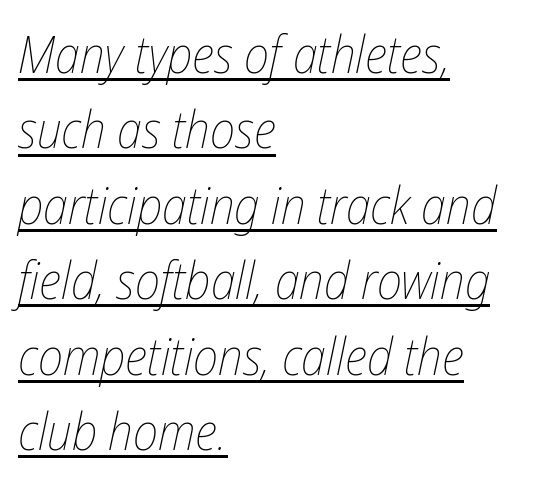
Q: Is the text bold? A: No.
Q: Is the text italic (slanted)? A: Yes, it leans right by about 12 degrees.
Q: Is the text underlined? A: Yes.
Q: How is the paragraph aligned? A: Left-aligned.
Q: Is the spacing between letters normal or unusually wide? A: Normal.
Q: Is the spacing between lines tight, normal or loose? A: Normal.
Q: Width (condensed, normal, or wide)? A: Condensed.
Q: Stroke contrast? A: Low.
Q: x-height? A: Medium.
Q: Monospaced? A: No.
